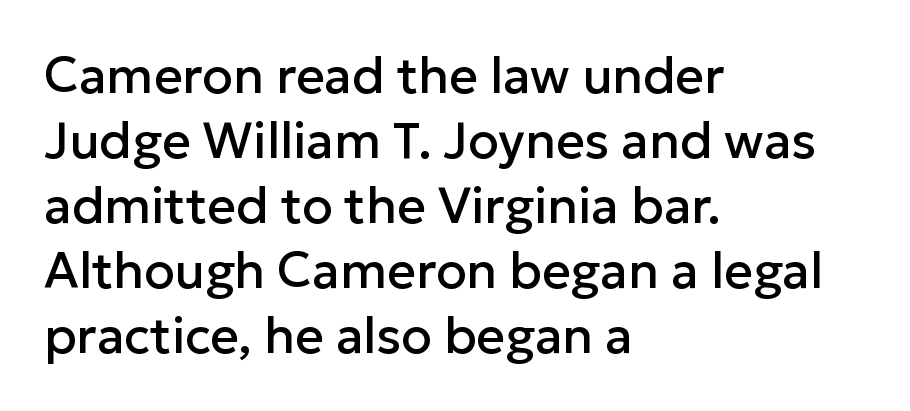
Q: Is the text italic (slanted)? A: No, it is upright.
Q: Is the typeface a serif or a sans-serif typeface? A: Sans-serif.
Q: Is the text underlined? A: No.
Q: How is the paragraph aligned? A: Left-aligned.
Q: Is the spacing between letters normal or unusually wide? A: Normal.
Q: Is the spacing between lines tight, normal or loose? A: Normal.
Q: Width (condensed, normal, or wide)? A: Normal.
Q: Stroke contrast? A: Low.
Q: x-height? A: Medium.
Q: Monospaced? A: No.
